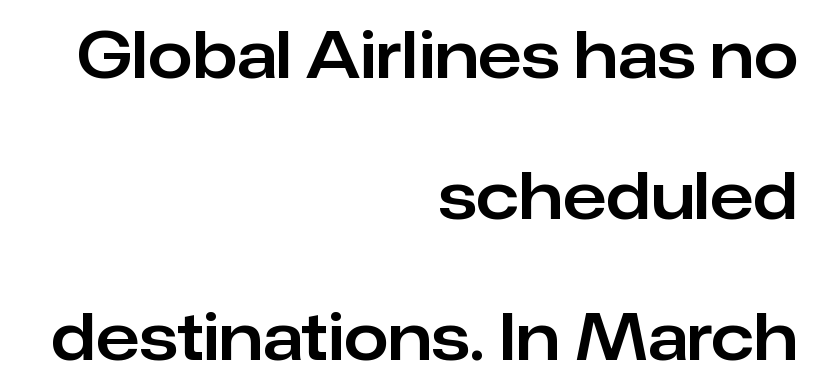
No feet cap the strokes, marking this as sans-serif type. The letters advance in unequal steps, a hallmark of proportional type. The rendering uses a large line-height, opening up the rows. Descender tails drop into unmarked territory.
